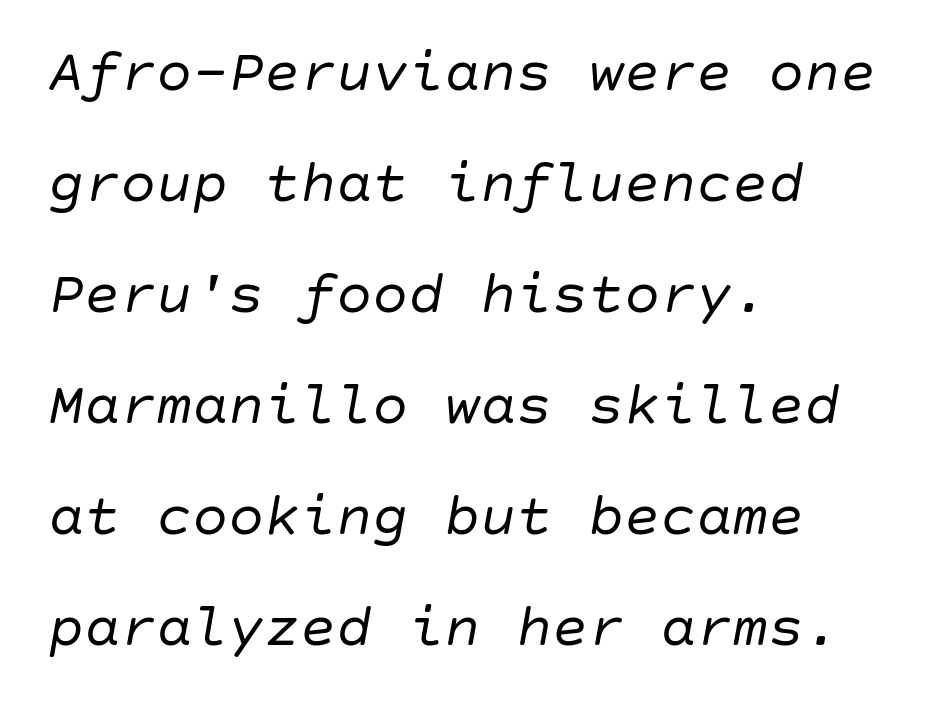
{"italic": "yes", "lean": "right", "slant_degrees": 10, "bold": "no", "weight": "regular", "width": "normal", "stroke_contrast": "low", "x_height": "large", "underline": "no", "align": "left", "line_spacing_ratio": 1.85, "letter_spacing": "normal", "letter_spacing_em": 0.0, "glyph_px": 60}
